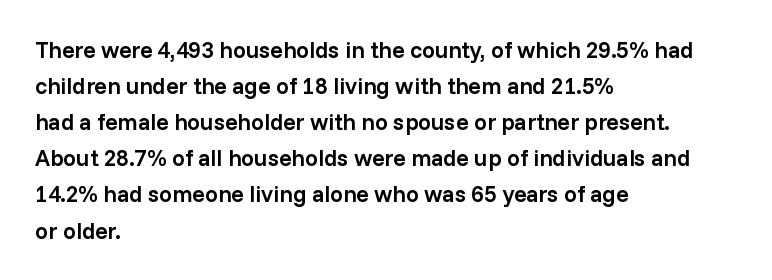
All the whitespace from short lines collects on the right. The space between consecutive lines is moderate. The type is set solid horizontally, with unmodified tracking. Does the lettering tilt? It doesn't — this is upright. Is the type bold? Partly — it's a semibold, heavier than regular but not fully bold.
